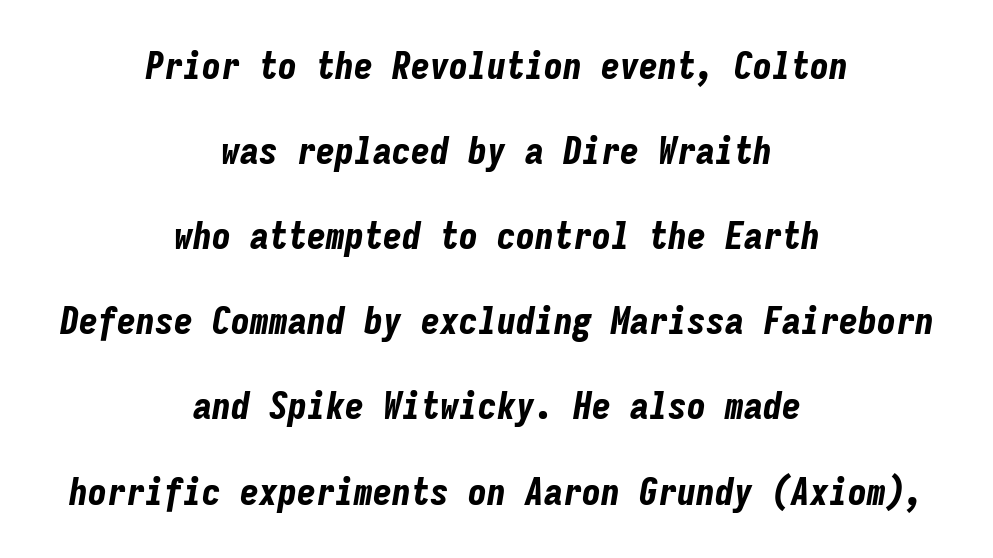
Q: Is the text bold? A: Yes.
Q: Is the text italic (slanted)? A: Yes, it leans right by about 9 degrees.
Q: Is the text underlined? A: No.
Q: How is the paragraph aligned? A: Centered.
Q: Is the spacing between letters normal or unusually wide? A: Normal.
Q: Is the spacing between lines tight, normal or loose? A: Loose.
Q: Width (condensed, normal, or wide)? A: Condensed.
Q: Stroke contrast? A: Low.
Q: x-height? A: Medium.
Q: Monospaced? A: Yes.
